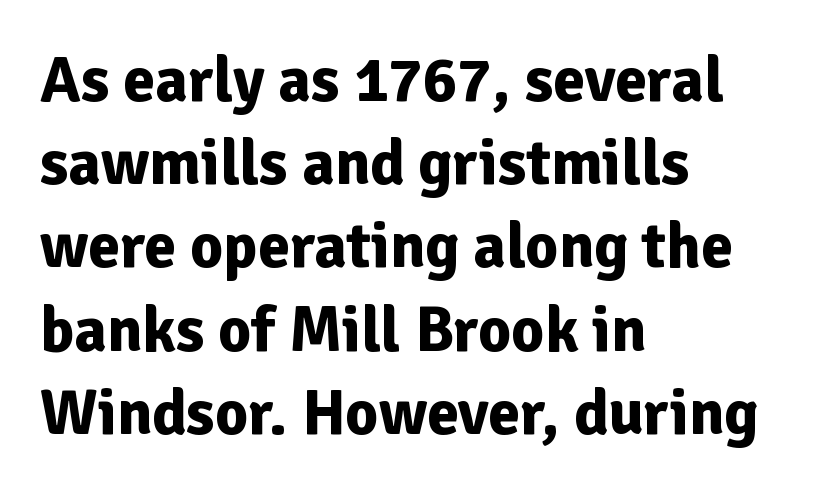
Q: Is the text bold? A: Yes.
Q: Is the text italic (slanted)? A: No, it is upright.
Q: Is the typeface a serif or a sans-serif typeface? A: Sans-serif.
Q: Is the text underlined? A: No.
Q: How is the paragraph aligned? A: Left-aligned.
Q: Is the spacing between letters normal or unusually wide? A: Normal.
Q: Is the spacing between lines tight, normal or loose? A: Normal.
Q: Width (condensed, normal, or wide)? A: Normal.
Q: Stroke contrast? A: Low.
Q: x-height? A: Medium.
Q: Monospaced? A: No.
